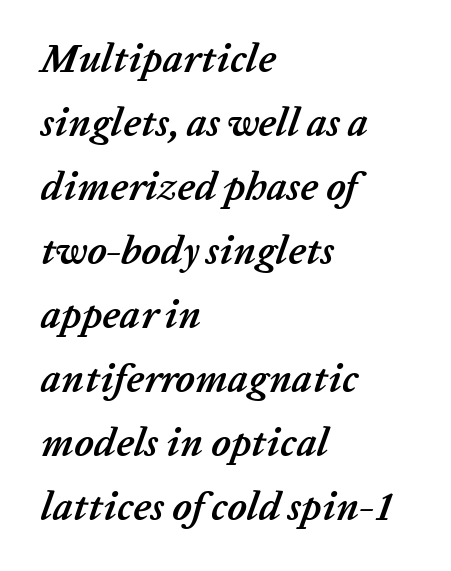
The image shows 40 px semibold type, italic (leaning right); set left-aligned, normal line spacing (1.6x), normal letter spacing, not underlined; low stroke contrast and a medium x-height.
